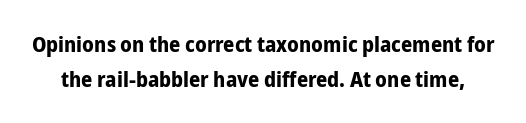
The type sits square on the baseline with zero lean. The foot of each line stays bare and open. Each glyph is drawn with heavy, bold strokes. Is there much room between lines? A standard amount, neither cramped nor airy. Look at the tracking — it's just the regular setting, nothing added.
